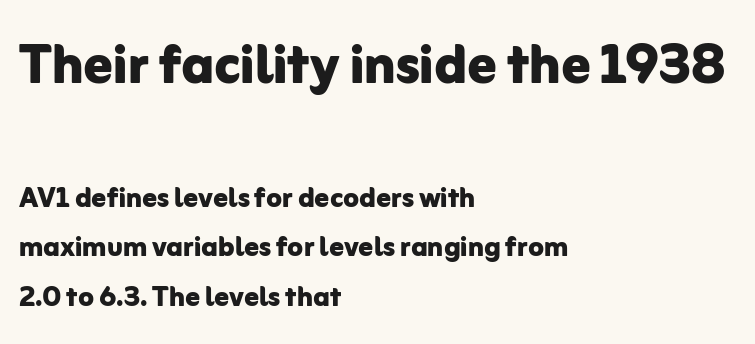
{"serif": "no", "italic": "no", "bold": "yes", "weight": "bold", "width": "normal", "stroke_contrast": "low", "x_height": "medium", "monospaced": "no", "underline": "no", "align": "left", "line_spacing": "normal", "line_spacing_ratio": 1.38, "letter_spacing": "normal", "letter_spacing_em": 0.0, "larger_block": "first", "size_ratio": 1.97, "glyph_px": 71}
